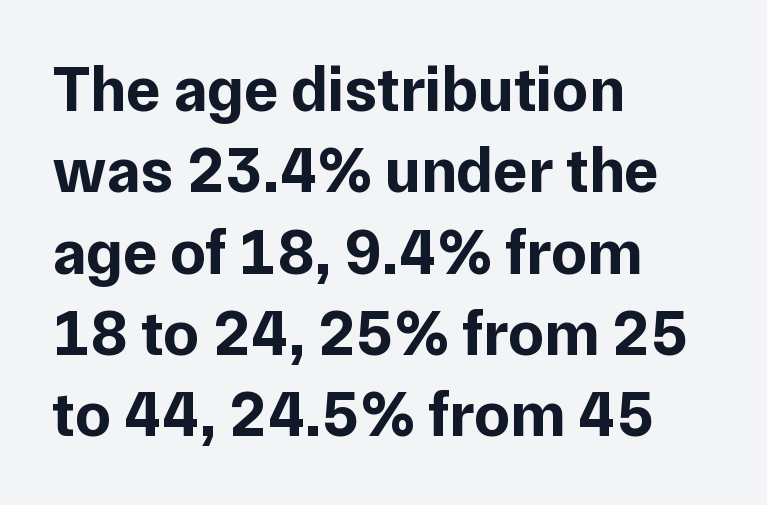
Q: Is the text bold? A: Yes.
Q: Is the text italic (slanted)? A: No, it is upright.
Q: Is the typeface a serif or a sans-serif typeface? A: Sans-serif.
Q: Is the text underlined? A: No.
Q: How is the paragraph aligned? A: Left-aligned.
Q: Is the spacing between letters normal or unusually wide? A: Normal.
Q: Is the spacing between lines tight, normal or loose? A: Normal.
Q: Width (condensed, normal, or wide)? A: Normal.
Q: Stroke contrast? A: Low.
Q: x-height? A: Medium.
Q: Monospaced? A: No.
